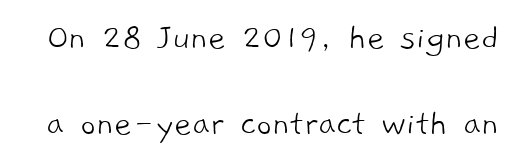
Q: Is the text bold? A: No.
Q: Is the typeface a serif or a sans-serif typeface? A: Sans-serif.
Q: Is the text underlined? A: No.
Q: Is the spacing between letters normal or unusually wide? A: Normal.
Q: Is the spacing between lines tight, normal or loose? A: Loose.
Q: Width (condensed, normal, or wide)? A: Normal.
Q: Stroke contrast? A: Low.
Q: x-height? A: Medium.
Q: Monospaced? A: No.
